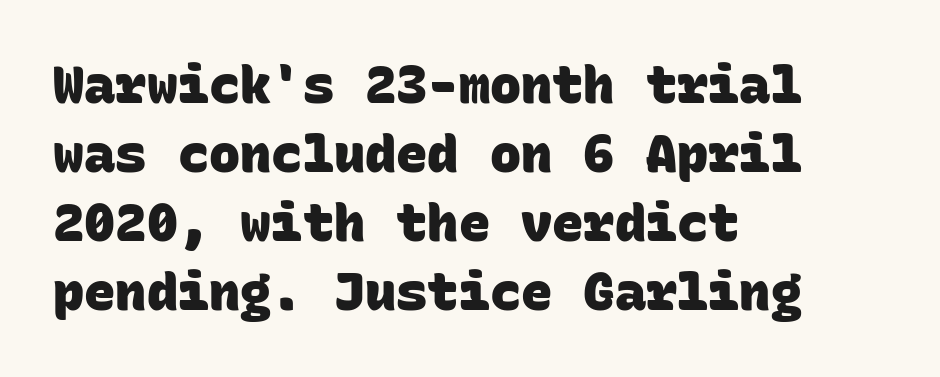
The image shows 52 px heavy sans-serif type, monospaced; set left-aligned, normal line spacing (1.33x), normal letter spacing, not underlined; low stroke contrast and a large x-height.
